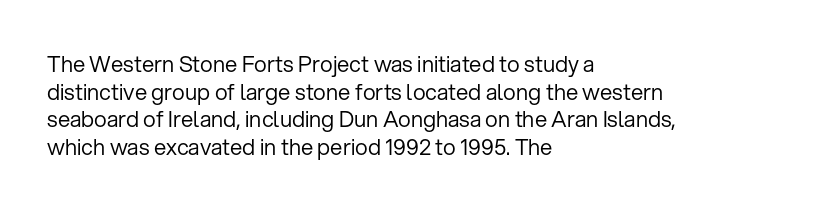
{"italic": "no", "bold": "no", "underline": "no", "align": "left", "line_spacing": "normal", "line_spacing_ratio": 1.26, "letter_spacing": "normal", "letter_spacing_em": 0.0, "glyph_px": 22}
